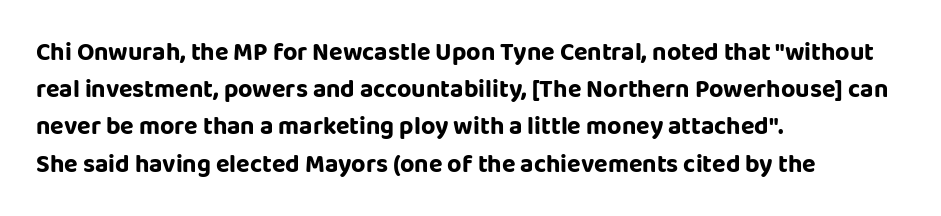
Designer's note — italics off, roman on. Compared with typical paragraphs, the rows here are spaced about the same. No word sits above an underline. Left-aligned paragraph, ragged on the right. This sample uses plain, unmodified letter spacing.
